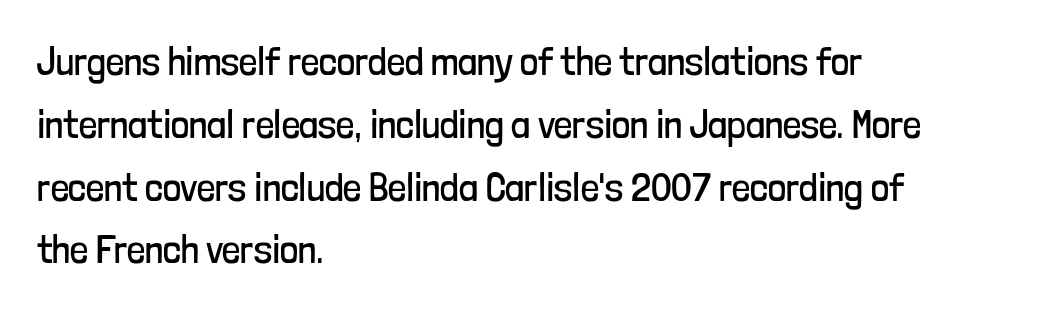
The image shows 40 px regular-weight, condensed sans-serif type, upright; set left-aligned, normal line spacing (1.57x), normal letter spacing, not underlined; low stroke contrast and a medium x-height.
